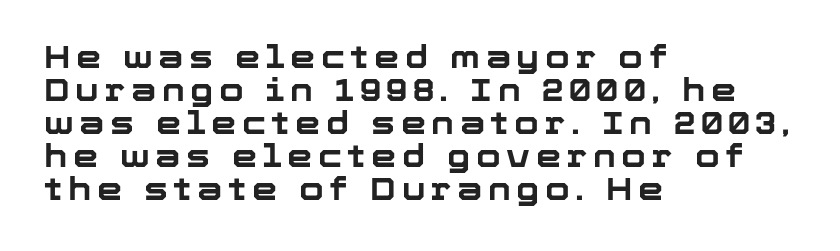
Visually the block forms a straight wall on the left and a jagged coastline on the right. Here the designer chose a conventional face with non-uniform glyph widths. Type style note: lacks serifs. The gap between lines stays unmarked. Heft: maximum for text — a bold.
